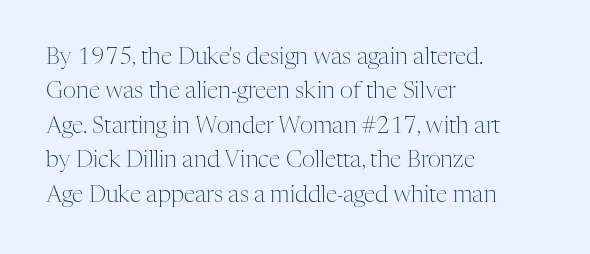
Q: Is the text bold? A: No.
Q: Is the text italic (slanted)? A: No, it is upright.
Q: Is the text underlined? A: No.
Q: How is the paragraph aligned? A: Left-aligned.
Q: Is the spacing between letters normal or unusually wide? A: Normal.
Q: Is the spacing between lines tight, normal or loose? A: Normal.
